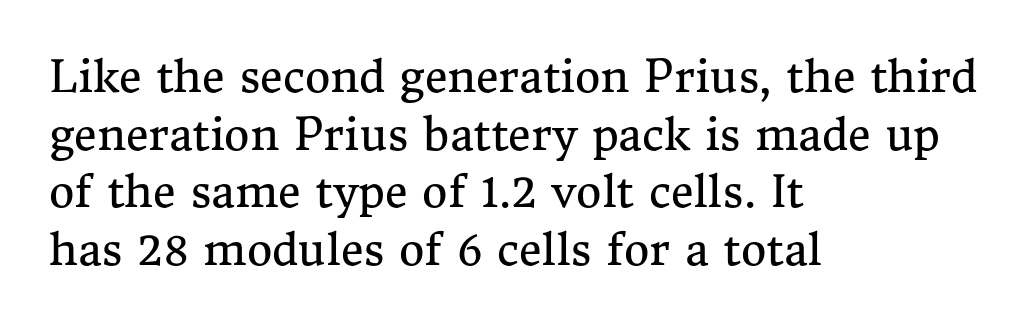
Q: Is the text bold? A: No.
Q: Is the text italic (slanted)? A: No, it is upright.
Q: Is the typeface a serif or a sans-serif typeface? A: Serif.
Q: Is the text underlined? A: No.
Q: How is the paragraph aligned? A: Left-aligned.
Q: Is the spacing between letters normal or unusually wide? A: Normal.
Q: Is the spacing between lines tight, normal or loose? A: Normal.
Q: Width (condensed, normal, or wide)? A: Normal.
Q: Stroke contrast? A: Medium.
Q: x-height? A: Medium.
Q: Monospaced? A: No.
